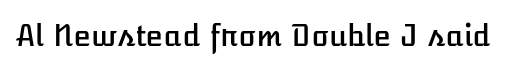
Honestly, there is no underline to notice here at all. A typesetter would call this proportional, since set widths differ per character. Default kerning and tracking; the words read as compact shapes. Italic: no, the glyphs are upright roman.
